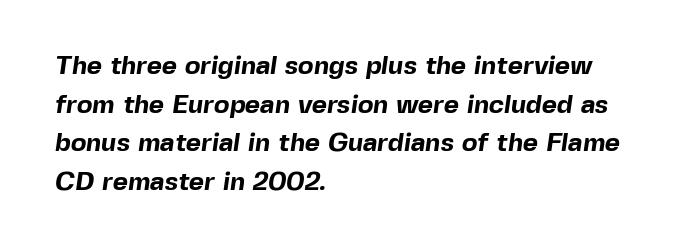
The image shows 26 px bold type; set left-aligned, normal line spacing (1.49x), normal letter spacing, not underlined.
